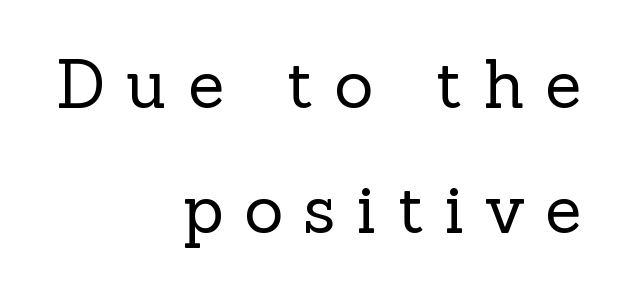
The line texture is sparse and dotted thanks to wide tracking. The text block is weighted toward the right margin, trailing off unevenly leftward. The glyphs are unaccompanied by any horizontal stroke below them. Note the varied advance widths — an 'i' is clearly narrower than an 'm'.
